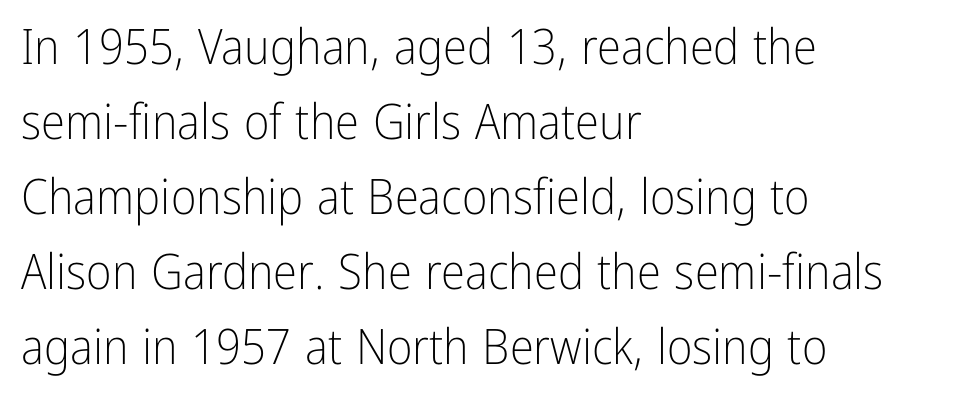
The image shows 49 px light, condensed sans-serif type, upright; set left-aligned, normal line spacing (1.53x), normal letter spacing, not underlined; low stroke contrast and a medium x-height.
